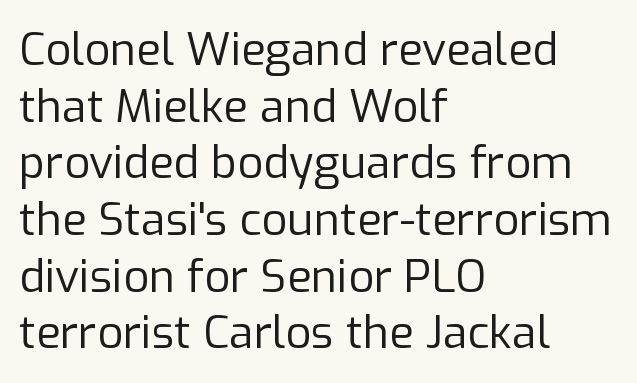
{"serif": "no", "italic": "no", "bold": "no", "weight": "regular", "width": "normal", "stroke_contrast": "low", "x_height": "medium", "monospaced": "no", "underline": "no", "align": "left", "line_spacing": "normal", "line_spacing_ratio": 1.26, "letter_spacing": "normal", "letter_spacing_em": 0.0, "glyph_px": 45}
